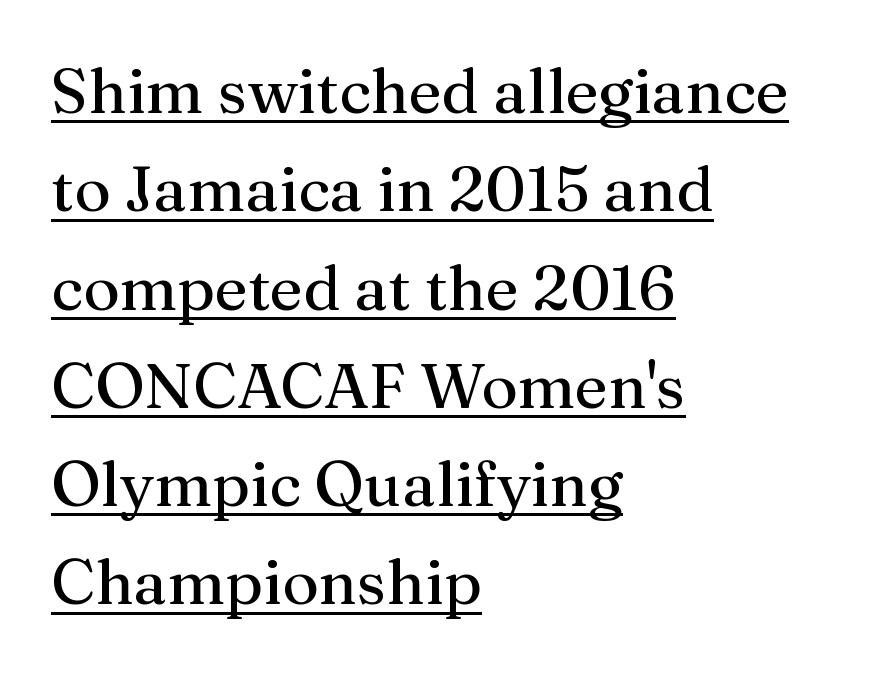
Like a heading marked for emphasis, these lines bear an underscore. The text block is weighted toward the left margin, trailing off unevenly rightward. The horizontal fit of the characters is conventional and even. The rows are spaced the way most documents space them. The letters advance in unequal steps, a hallmark of proportional type. Stroke mass is kept to a normal reading level or below.
